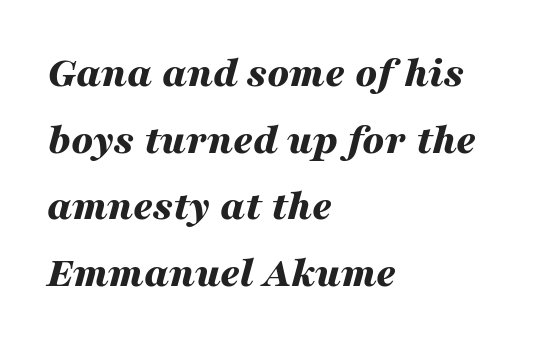
The image shows 43 px bold, wide type, italic (leaning right); set left-aligned, normal line spacing (1.55x), normal letter spacing, not underlined; medium stroke contrast and a medium x-height.
